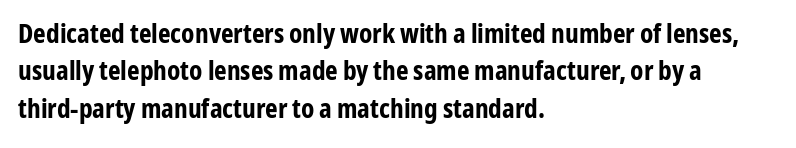
{"italic": "no", "bold": "yes", "underline": "no", "align": "left", "line_spacing": "normal", "line_spacing_ratio": 1.38, "letter_spacing": "normal", "letter_spacing_em": 0.0, "glyph_px": 27}
